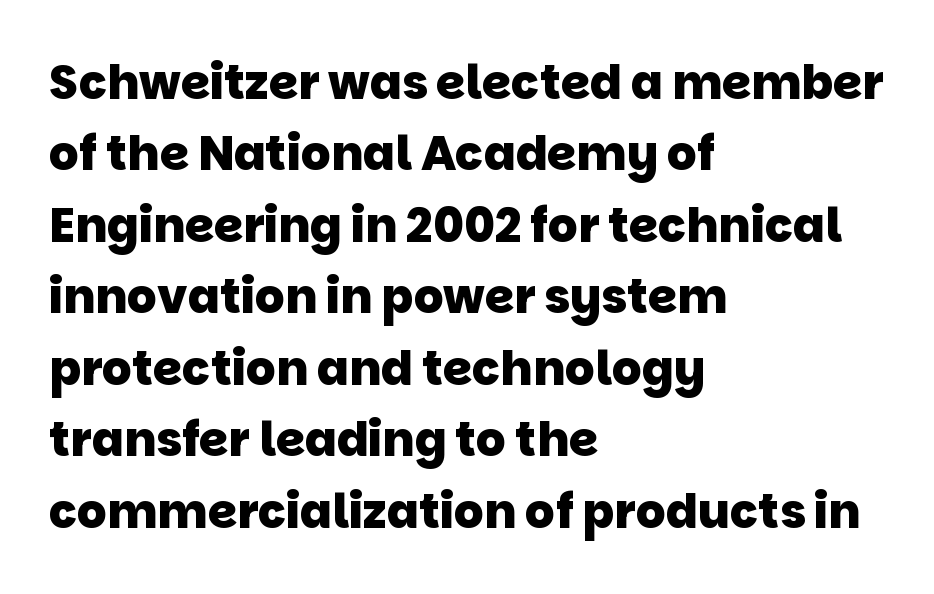
Q: Is the text bold? A: Yes.
Q: Is the typeface a serif or a sans-serif typeface? A: Sans-serif.
Q: Is the text underlined? A: No.
Q: How is the paragraph aligned? A: Left-aligned.
Q: Is the spacing between letters normal or unusually wide? A: Normal.
Q: Is the spacing between lines tight, normal or loose? A: Normal.
Q: Width (condensed, normal, or wide)? A: Normal.
Q: Stroke contrast? A: Low.
Q: x-height? A: Large.
Q: Monospaced? A: No.
